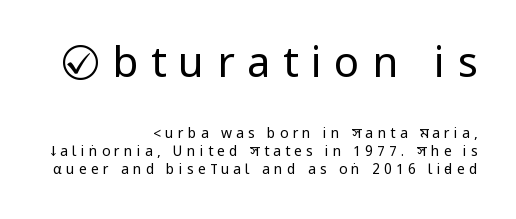
{"serif": "no", "italic": "no", "bold": "no", "weight": "regular", "width": "condensed", "stroke_contrast": "low", "underline": "no", "align": "right", "line_spacing": "normal", "line_spacing_ratio": 1.28, "letter_spacing": "wide", "letter_spacing_em": 0.3, "larger_block": "first", "size_ratio": 3.0, "glyph_px": 42}
